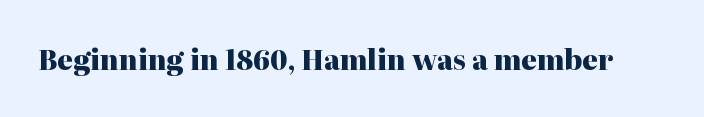
Q: Is the text bold? A: Yes.
Q: Is the text italic (slanted)? A: No, it is upright.
Q: Is the text underlined? A: No.
Q: Is the spacing between letters normal or unusually wide? A: Normal.
